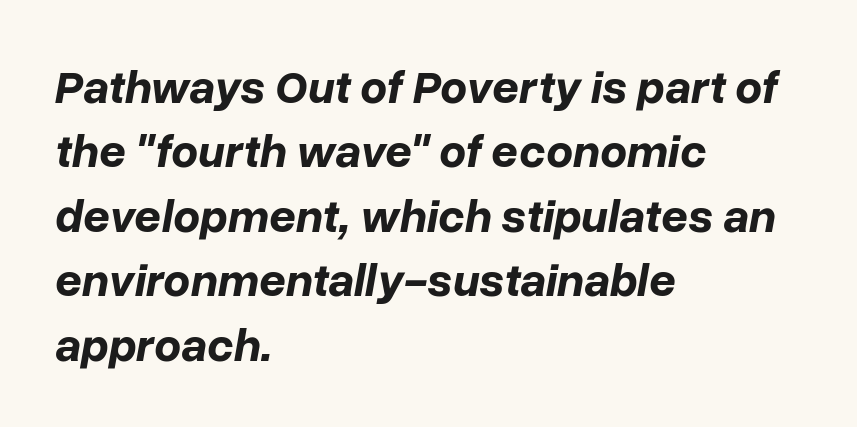
Line starts are locked; line ends wander. You could not count columns in this text — the font is proportionally spaced. A typesetter would call this leading conventional body-copy spacing. The passage shown is emphatically bold. Rendered with sloped, italic letterforms.
